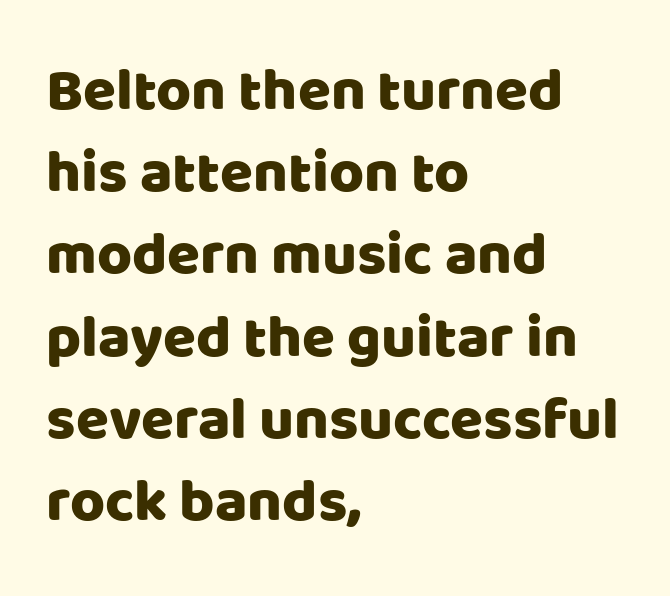
The image shows 60 px sans-serif type, upright; set left-aligned, normal line spacing (1.37x), normal letter spacing, not underlined; low stroke contrast and a large x-height.
